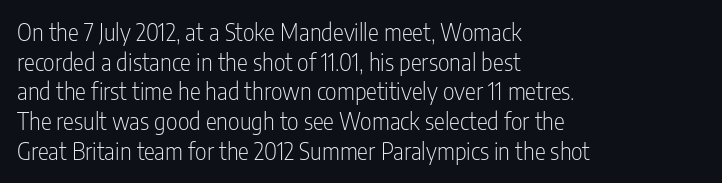
Q: Is the text bold? A: No.
Q: Is the text italic (slanted)? A: No, it is upright.
Q: Is the text underlined? A: No.
Q: How is the paragraph aligned? A: Left-aligned.
Q: Is the spacing between letters normal or unusually wide? A: Normal.
Q: Is the spacing between lines tight, normal or loose? A: Normal.
